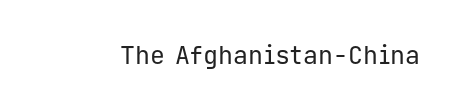
The image shows 25 px text type, upright; set normal letter spacing, not underlined.
